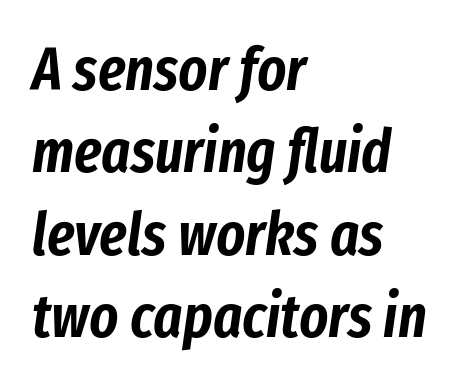
The string is rendered with underlining switched off. Horizontal alignment here is leftward, the default for most running prose. A typesetter would call this leading conventional body-copy spacing. The letters sit at their default tracking, neither squeezed nor spread.
